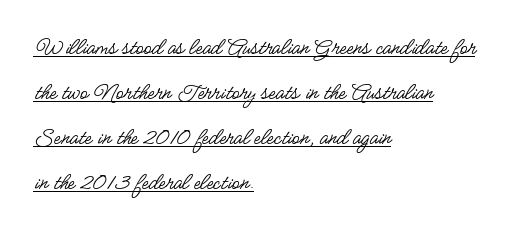
Is the type heavy? It reads as light-to-regular instead. The passage shown is underscored from start to finish. This rendering uses left alignment, leaving the right contour irregular.
